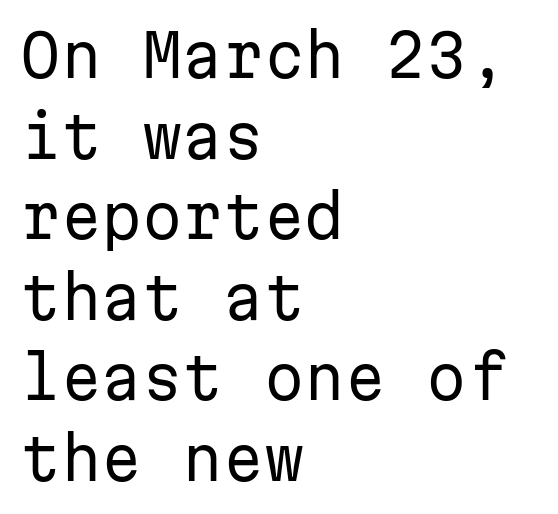
The image shows 58 px regular-weight sans-serif type, upright, monospaced; set left-aligned, normal line spacing (1.39x), normal letter spacing, not underlined; low stroke contrast and a medium x-height.
